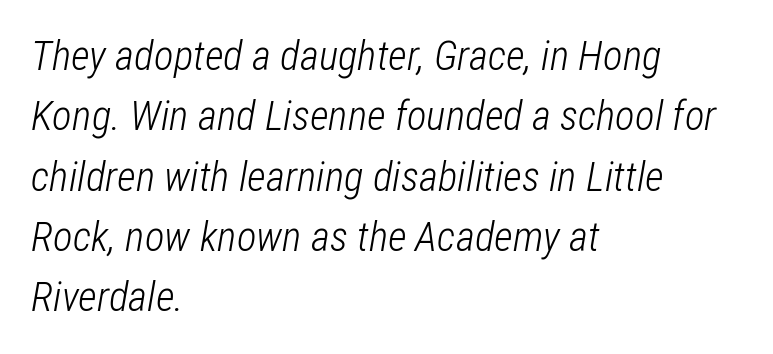
{"italic": "yes", "lean": "right", "slant_degrees": 12, "bold": "no", "weight": "light", "width": "condensed", "stroke_contrast": "low", "x_height": "medium", "monospaced": "no", "underline": "no", "align": "left", "line_spacing": "normal", "line_spacing_ratio": 1.47, "letter_spacing": "normal", "letter_spacing_em": 0.0, "glyph_px": 41}
